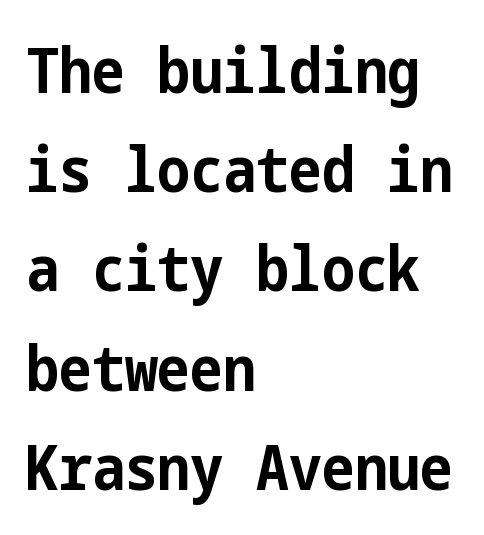
{"serif": "no", "italic": "no", "bold": "yes", "weight": "bold", "width": "condensed", "stroke_contrast": "low", "x_height": "medium", "underline": "no", "align": "left", "line_spacing": "normal", "line_spacing_ratio": 1.6, "letter_spacing": "normal", "letter_spacing_em": 0.0, "glyph_px": 62}
